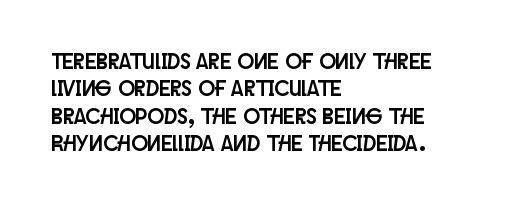
{"italic": "no", "underline": "no", "align": "left", "line_spacing_ratio": 1.24, "letter_spacing": "normal", "letter_spacing_em": 0.0, "glyph_px": 22}
